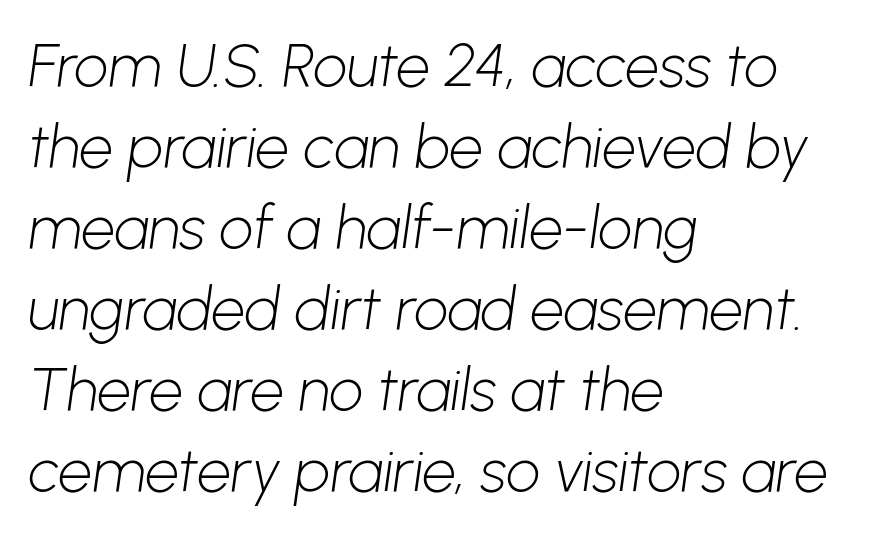
The image shows 60 px light sans-serif type; set left-aligned, normal line spacing (1.35x), normal letter spacing, not underlined; low stroke contrast and a medium x-height.
